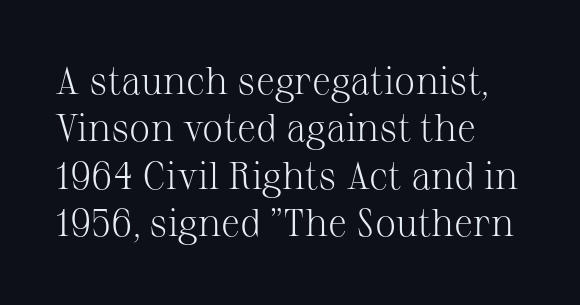
The image shows 38 px light serif type, upright; set left-aligned, normal line spacing (1.25x), normal letter spacing, not underlined; medium stroke contrast and a medium x-height.
